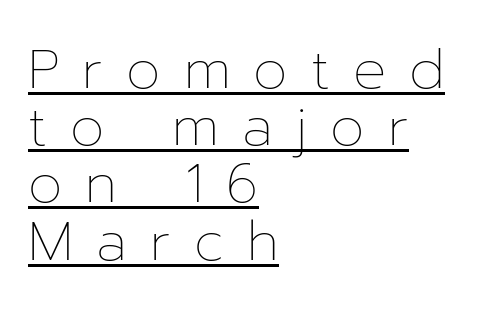
The image shows 55 px thin type, upright; set left-aligned, tight line spacing (1.04x), unusually wide letter spacing (+0.42 em), underlined; low stroke contrast and a medium x-height.
